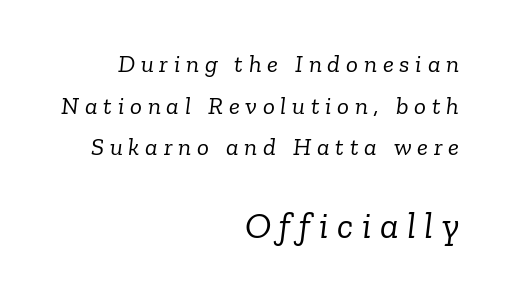
Is the type slanted? Yes — the strokes lean at a clear angle. How would I describe the line gaps? Plain and ordinary. Underlining? Definitely not there. Here the second block reads like a headline and the first like body copy. Casual observation: everything's shoved over to the right. These lines are rendered in a variable-pitch font.
